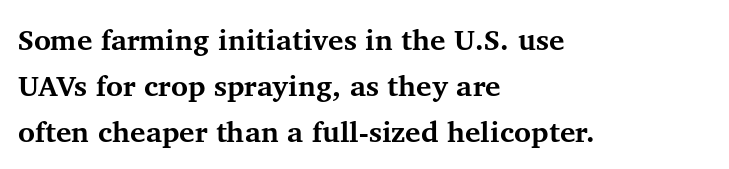
Does the copy run flush right? No — it runs flush left. The string is rendered with underlining switched off. This rendering employs a face with finishing strokes, i.e., a serif. Every stem runs plumb, perpendicular to the baseline. The letters advance in unequal steps, a hallmark of proportional type. Default kerning and tracking; the words read as compact shapes.
